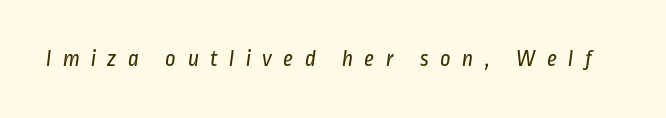
Q: Is the text bold? A: No.
Q: Is the text underlined? A: No.
Q: Is the spacing between letters normal or unusually wide? A: Unusually wide.
